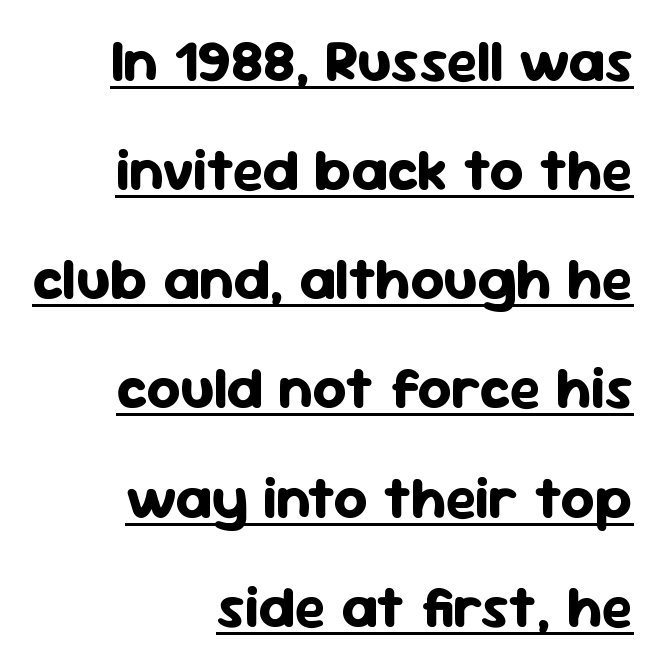
Q: Is the text bold? A: Yes.
Q: Is the text italic (slanted)? A: No, it is upright.
Q: Is the typeface a serif or a sans-serif typeface? A: Sans-serif.
Q: Is the text underlined? A: Yes.
Q: How is the paragraph aligned? A: Right-aligned.
Q: Is the spacing between letters normal or unusually wide? A: Normal.
Q: Width (condensed, normal, or wide)? A: Normal.
Q: Stroke contrast? A: Low.
Q: x-height? A: Medium.
Q: Monospaced? A: No.
